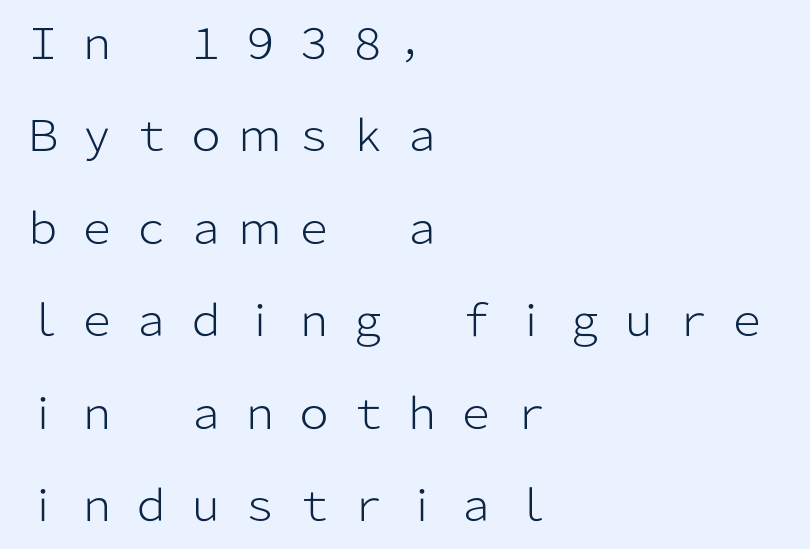
{"serif": "no", "italic": "no", "bold": "no", "weight": "light", "width": "normal", "stroke_contrast": "low", "x_height": "medium", "monospaced": "no", "underline": "no", "align": "left", "line_spacing": "loose", "line_spacing_ratio": 2.2, "letter_spacing": "wide", "letter_spacing_em": 0.29, "glyph_px": 42}
